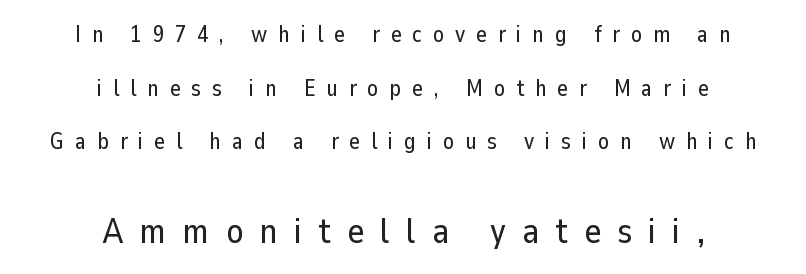
Q: Is the text italic (slanted)? A: No, it is upright.
Q: Is the typeface a serif or a sans-serif typeface? A: Sans-serif.
Q: Is the text underlined? A: No.
Q: How is the paragraph aligned? A: Centered.
Q: Is the spacing between letters normal or unusually wide? A: Unusually wide.
Q: Is the spacing between lines tight, normal or loose? A: Loose.
Q: Which block of text is set in a larger size, the first (top) or the second (bottom)? A: The second (bottom) one.
Q: Width (condensed, normal, or wide)? A: Normal.
Q: Stroke contrast? A: Low.
Q: x-height? A: Medium.
Q: Monospaced? A: No.
